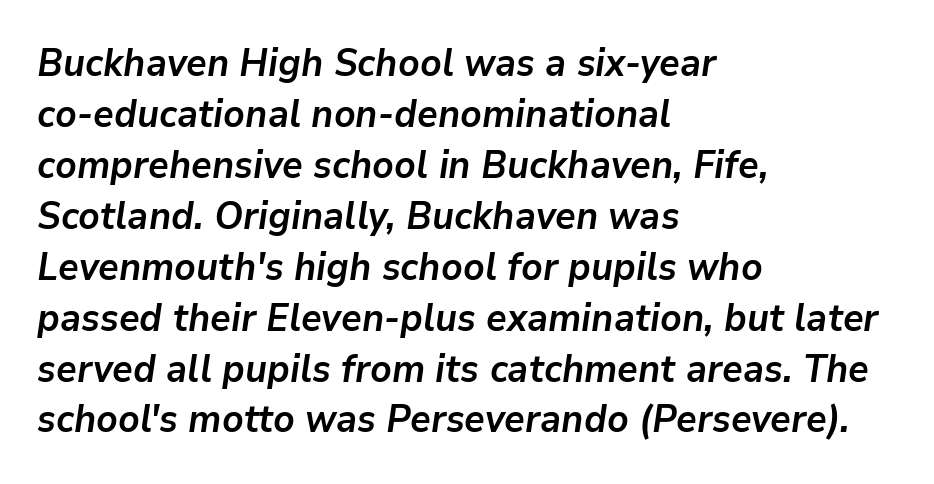
The image shows 38 px semibold type, italic (leaning right); set left-aligned, normal line spacing (1.34x), normal letter spacing, not underlined; low stroke contrast and a medium x-height.
